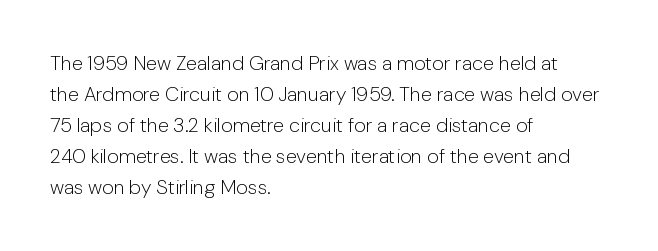
{"italic": "no", "bold": "no", "underline": "no", "align": "left", "line_spacing": "normal", "line_spacing_ratio": 1.55, "letter_spacing": "normal", "letter_spacing_em": 0.0, "glyph_px": 20}
